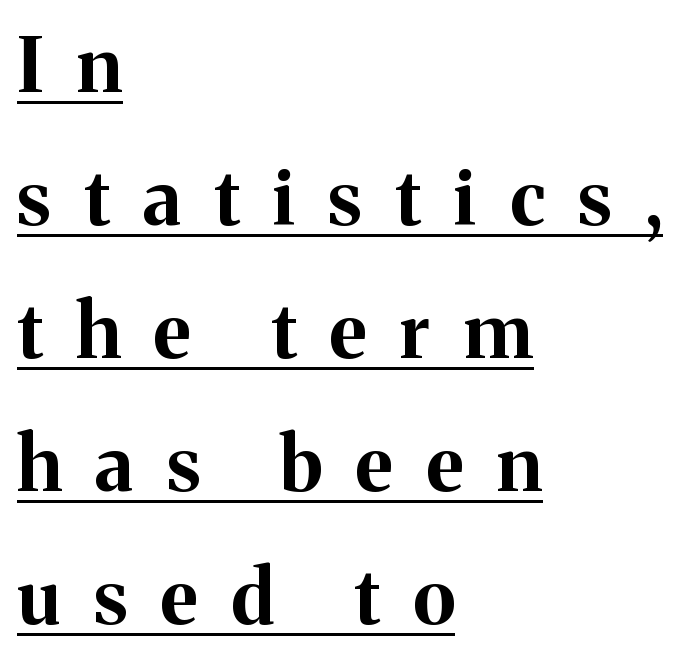
{"serif": "yes", "italic": "no", "bold": "yes", "weight": "bold", "width": "normal", "stroke_contrast": "medium", "x_height": "medium", "monospaced": "no", "underline": "yes", "align": "left", "line_spacing_ratio": 1.75, "letter_spacing": "wide", "letter_spacing_em": 0.44, "glyph_px": 76}
